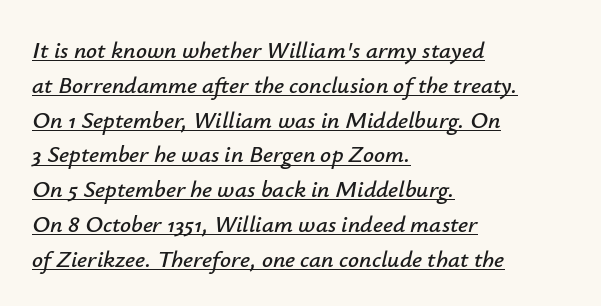
{"italic": "yes", "lean": "right", "slant_degrees": 12, "underline": "yes", "align": "left", "line_spacing": "normal", "line_spacing_ratio": 1.45, "letter_spacing": "normal", "letter_spacing_em": 0.0, "glyph_px": 24}
